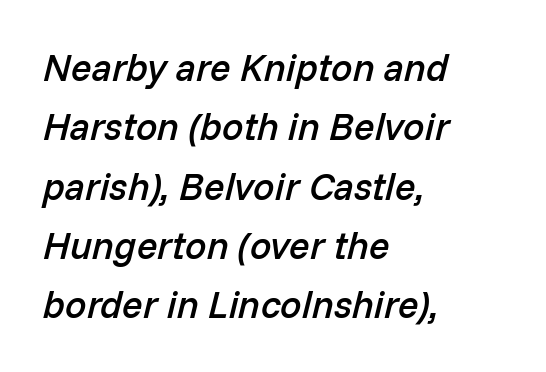
The image shows 38 px semibold type, italic (leaning right); set left-aligned, normal line spacing (1.56x), normal letter spacing, not underlined; low stroke contrast and a medium x-height.
